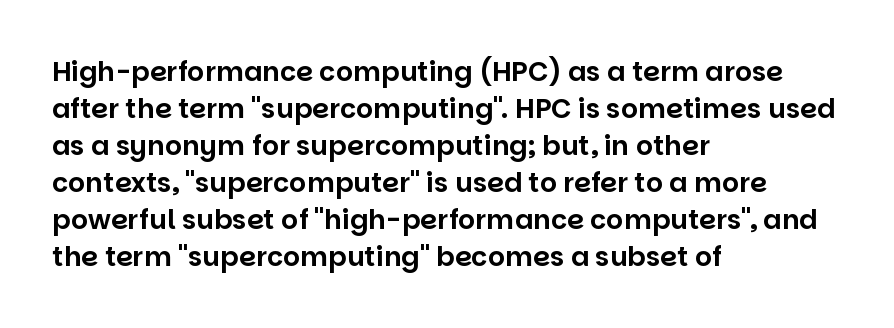
A typesetter would call this zero additional tracking. Notice how descenders clear the ascenders below comfortably — that's standard leading. Ordinary non-slanted type is in use. Letters rest on an invisible, unmarked baseline.
